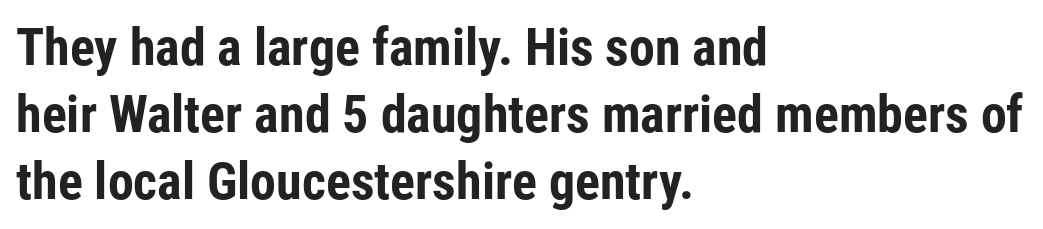
This sample uses plain, unmodified letter spacing. The designer went with a sans here, leaving each stem footless. Normally led — the rows are evenly, conventionally spaced. Compared with an ordinary text face, these strokes are far heavier — a full bold. This sample has the flowing, uneven cadence of proportional lettering.
